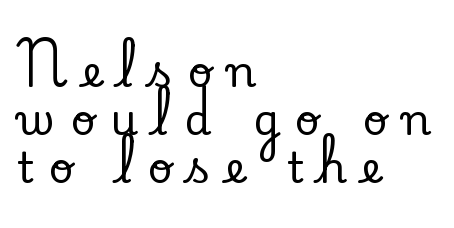
The image shows 43 px serif type, upright; set left-aligned, tight line spacing (1.12x), unusually wide letter spacing (+0.34 em), not underlined; low stroke contrast and a small x-height.
